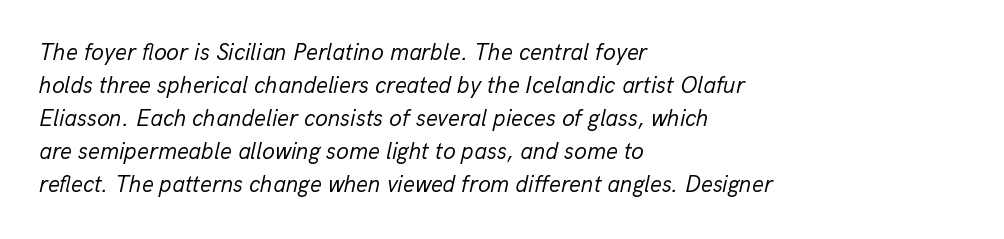
{"italic": "yes", "lean": "right", "slant_degrees": 13, "bold": "no", "underline": "no", "align": "left", "line_spacing": "normal", "line_spacing_ratio": 1.44, "letter_spacing": "normal", "letter_spacing_em": 0.0, "glyph_px": 23}
